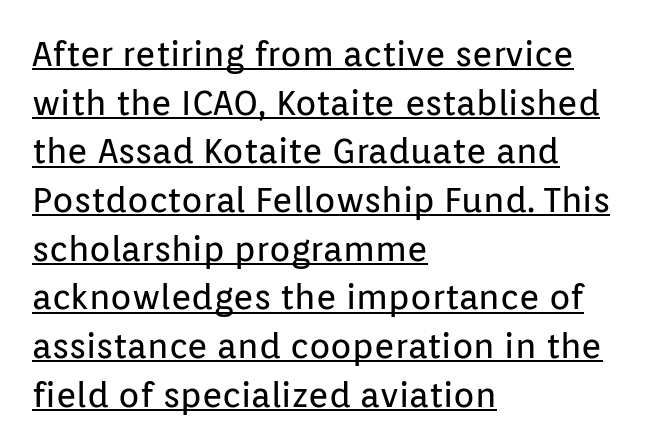
Looks like regular typesetting: each glyph gets only the width it needs. Letter spacing: default. Each letter's strokes conclude bluntly, with no projecting serifs. The strokes are not fattened; the text isn't bold.
